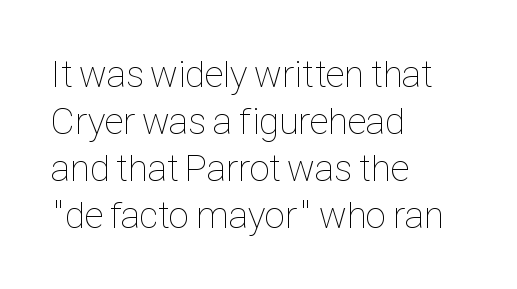
{"italic": "no", "bold": "no", "weight": "thin", "width": "condensed", "stroke_contrast": "low", "x_height": "medium", "monospaced": "no", "underline": "no", "align": "left", "line_spacing_ratio": 1.24, "letter_spacing": "normal", "letter_spacing_em": 0.0, "glyph_px": 38}
